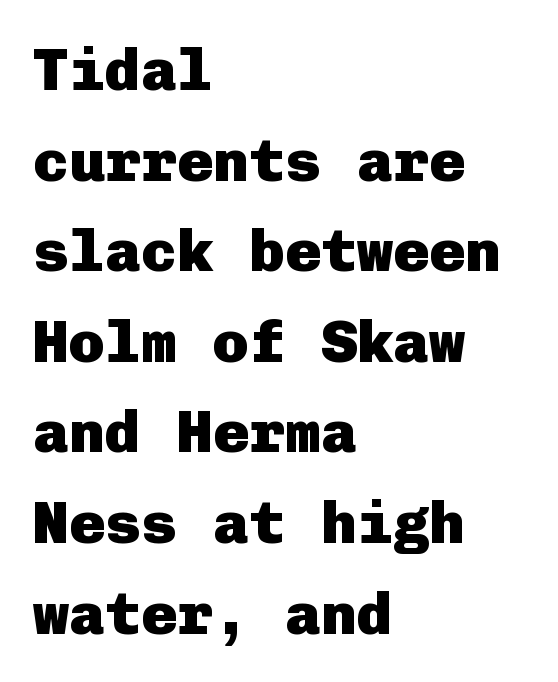
Which margin do the lines hug? The left one — the right edge is uneven. The block of text has a typical density, with ordinary space between rows. Between one letter and the next there's only the usual sliver of space. The font is running at its bold setting. Rendered with straight, roman letterforms.
